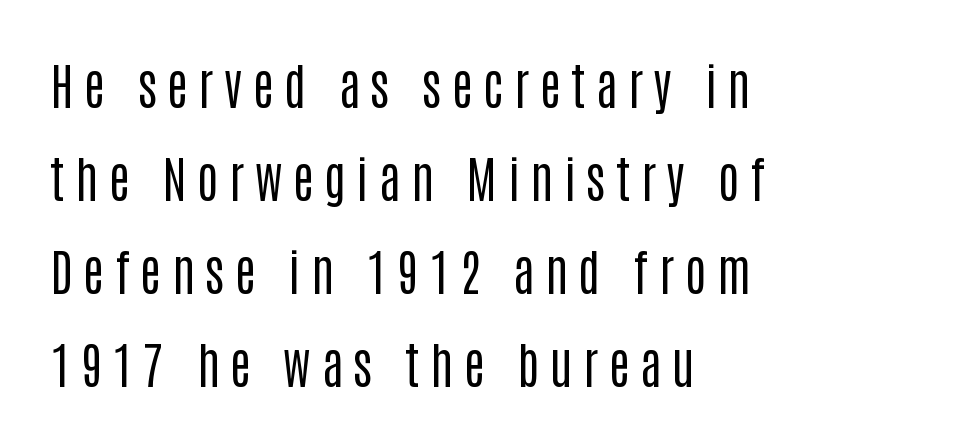
{"serif": "no", "italic": "no", "bold": "no", "weight": "regular", "width": "condensed", "stroke_contrast": "low", "x_height": "large", "monospaced": "no", "underline": "no", "align": "left", "line_spacing_ratio": 1.86, "letter_spacing": "wide", "letter_spacing_em": 0.21, "glyph_px": 50}
